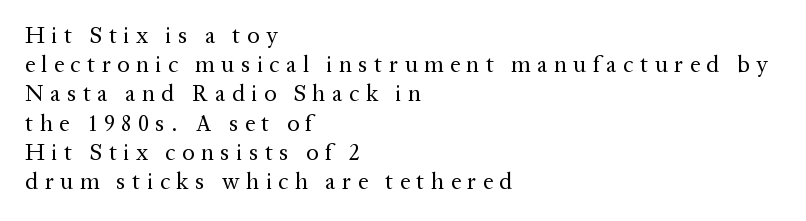
{"italic": "no", "bold": "no", "underline": "no", "align": "left", "line_spacing": "normal", "line_spacing_ratio": 1.27, "letter_spacing": "wide", "letter_spacing_em": 0.28, "glyph_px": 23}
